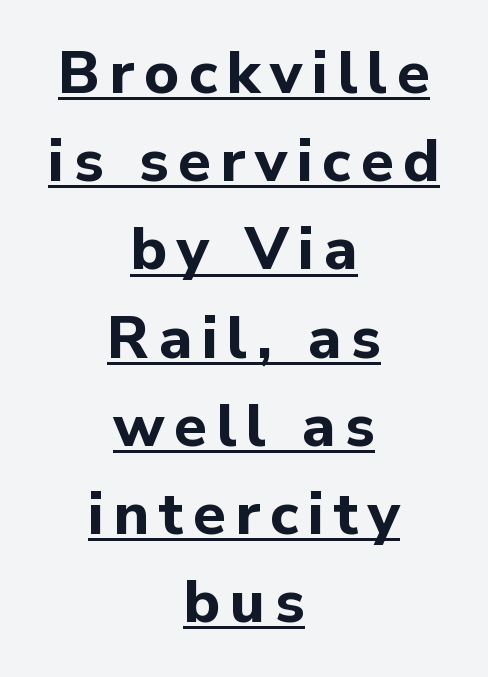
The image shows 60 px bold sans-serif type, upright; set centered, normal line spacing (1.47x), underlined; low stroke contrast and a medium x-height.
